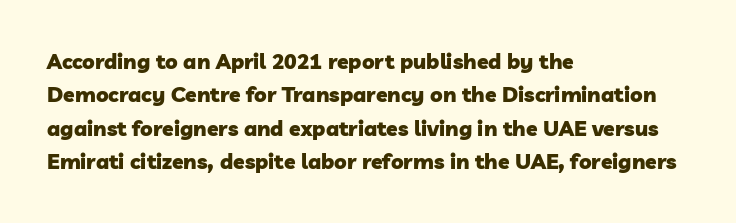
{"bold": "yes", "underline": "no", "align": "left", "line_spacing": "normal", "line_spacing_ratio": 1.59, "letter_spacing": "normal", "letter_spacing_em": 0.0, "glyph_px": 21}
